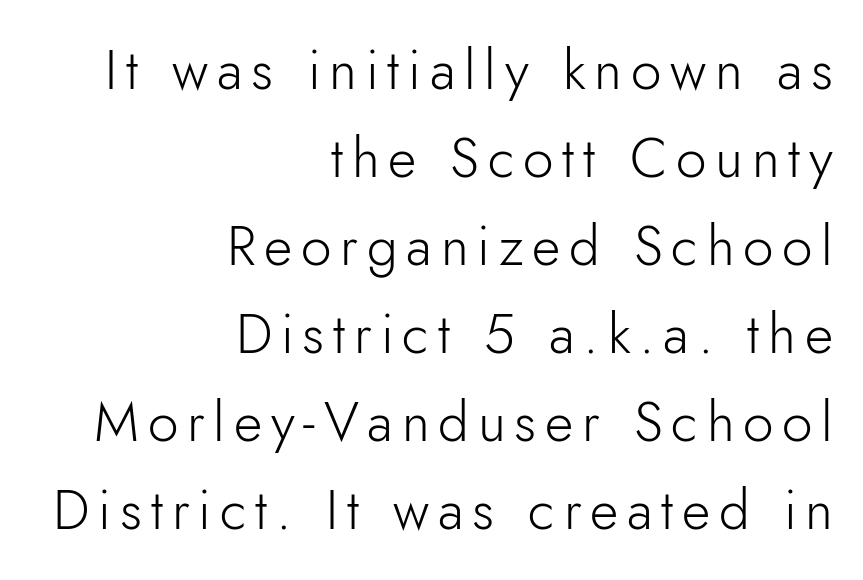
Q: Is the text bold? A: No.
Q: Is the text italic (slanted)? A: No, it is upright.
Q: Is the typeface a serif or a sans-serif typeface? A: Sans-serif.
Q: Is the text underlined? A: No.
Q: How is the paragraph aligned? A: Right-aligned.
Q: Is the spacing between lines tight, normal or loose? A: Normal.
Q: Width (condensed, normal, or wide)? A: Normal.
Q: Stroke contrast? A: Low.
Q: x-height? A: Small.
Q: Monospaced? A: No.
